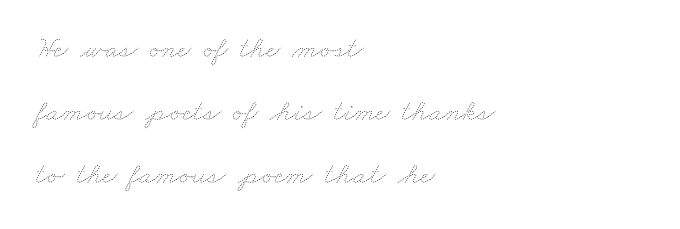
The vertical gap from one line to the next is large. Weight: in the light-to-regular range. The rendering anchors every line to the left-hand side. Is this a fixed-width face? No — the glyphs have proportional, varying widths.
